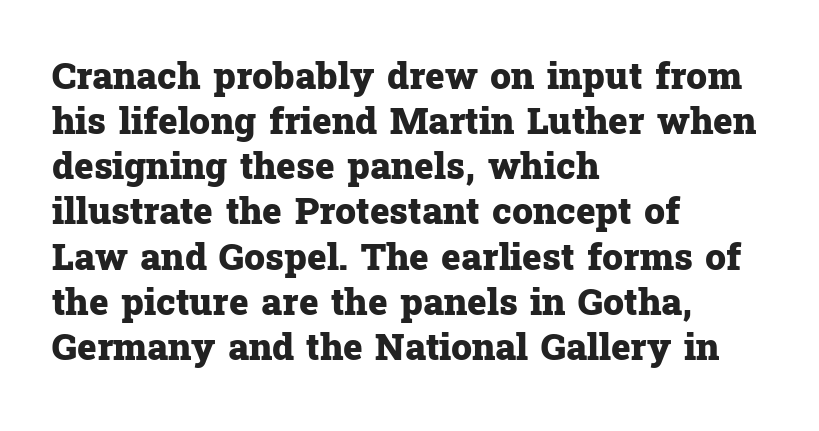
{"serif": "yes", "italic": "no", "bold": "yes", "weight": "heavy", "width": "normal", "stroke_contrast": "low", "x_height": "medium", "monospaced": "no", "underline": "no", "align": "left", "line_spacing_ratio": 1.22, "letter_spacing": "normal", "letter_spacing_em": 0.0, "glyph_px": 37}
